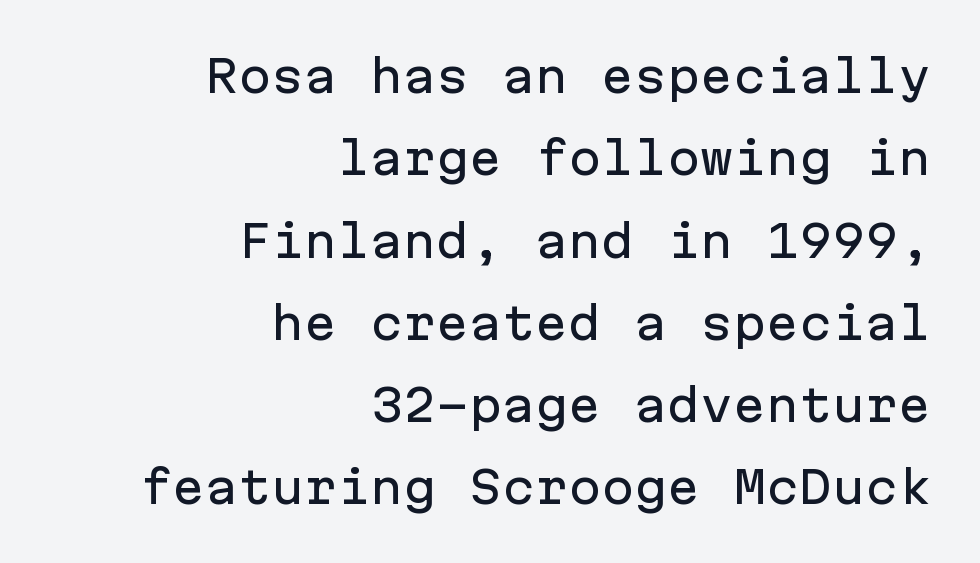
{"serif": "no", "italic": "no", "width": "normal", "stroke_contrast": "low", "x_height": "medium", "monospaced": "yes", "underline": "no", "align": "right", "line_spacing_ratio": 1.87, "letter_spacing": "normal", "letter_spacing_em": 0.0, "glyph_px": 44}
